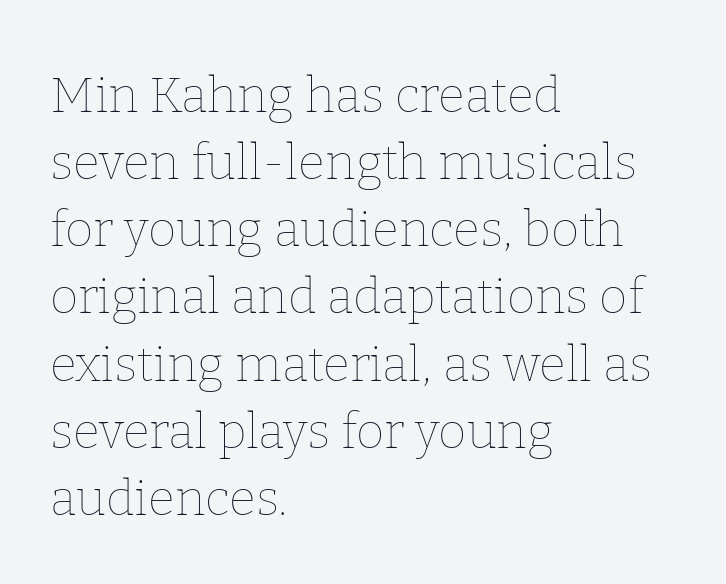
The block of text has a typical density, with ordinary space between rows. This sample is left-justified, so line endings fall wherever the words run out. The string is rendered with underlining switched off. The face used here is proportionally spaced, like ordinary book or web type. You could call the tracking neutral — neither tight nor loose. Posture: vertical.
